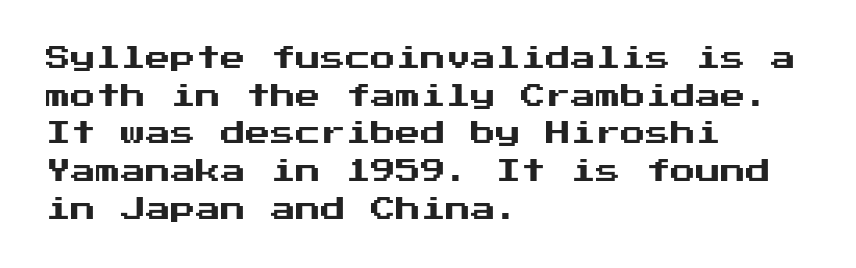
The image shows 25 px text type, upright; set left-aligned, normal line spacing (1.51x), normal letter spacing, not underlined.
